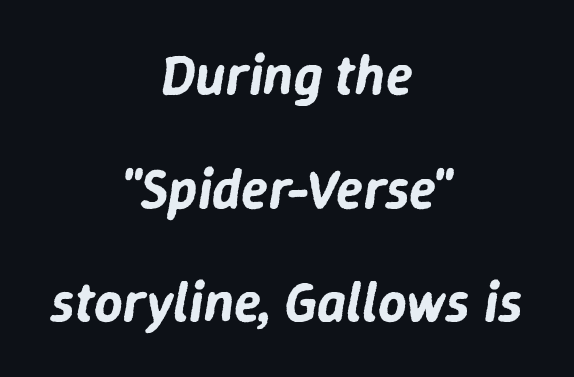
{"italic": "yes", "lean": "right", "slant_degrees": 9, "width": "normal", "stroke_contrast": "low", "x_height": "medium", "monospaced": "no", "underline": "no", "align": "center", "line_spacing": "loose", "line_spacing_ratio": 2.03, "letter_spacing": "normal", "letter_spacing_em": 0.0, "glyph_px": 56}
